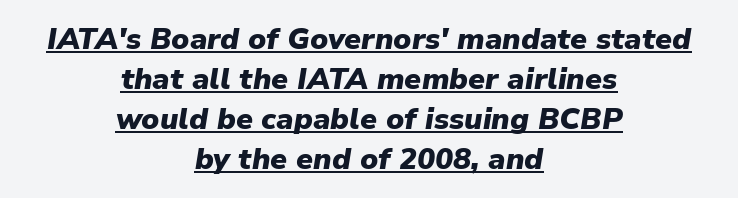
Note the varied advance widths — an 'i' is clearly narrower than an 'm'. Each new line begins a customary step beneath the previous one. The specimen includes a rule beneath the text block's lines. In terms of posture, this sample is oblique. Plenty of ink on the page — the face is bold. Reading down the block, each line starts at a different indent, mirrored at its end.
